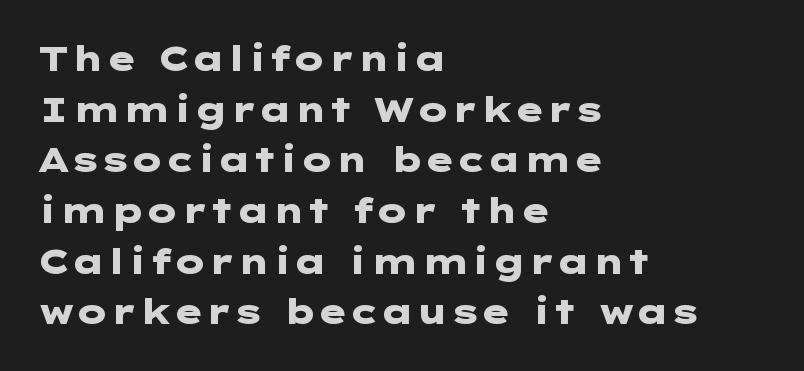
The line-height multiplier appears to be the usual default. This is sans-serif lettering, the kind often seen on screens and signage. Letter spacing: default. The area under the type is left untouched.
